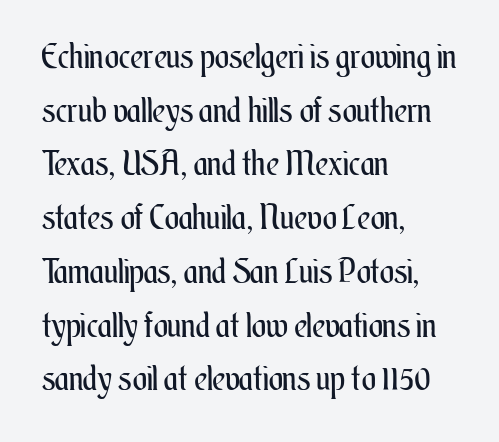
The image shows 34 px regular-weight, condensed type, upright; set left-aligned, normal line spacing (1.58x), normal letter spacing, not underlined; medium stroke contrast and a small x-height.
